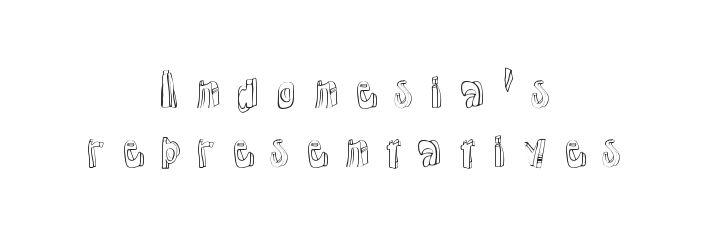
Reading down the block, each line starts at a different indent, mirrored at its end. The horizontal fit of the characters is loose and conspicuously gappy. Upright lettering throughout. The space between consecutive lines is moderate.
